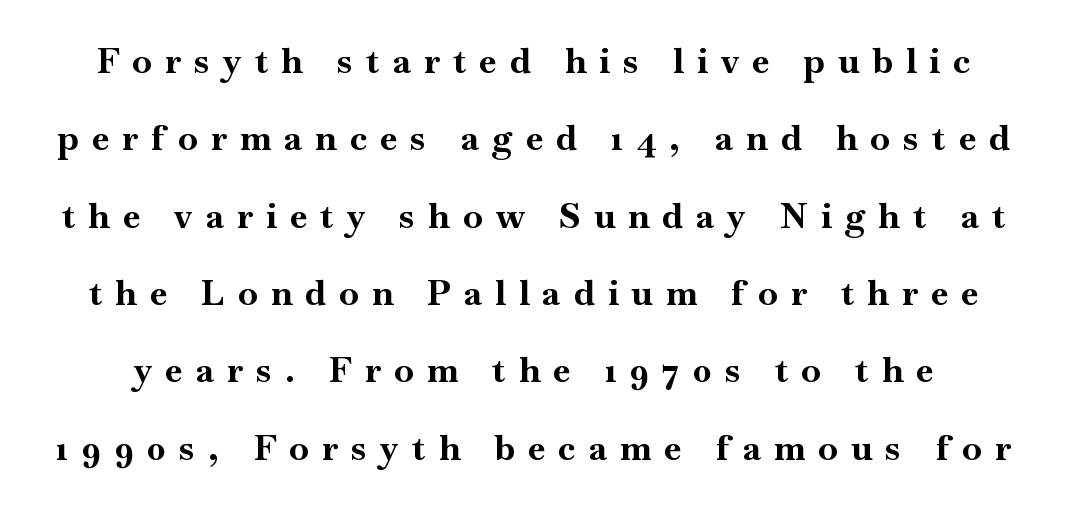
{"serif": "yes", "italic": "no", "bold": "yes", "weight": "bold", "width": "normal", "stroke_contrast": "high", "x_height": "small", "monospaced": "no", "underline": "no", "line_spacing": "loose", "line_spacing_ratio": 2.21, "letter_spacing": "wide", "letter_spacing_em": 0.38, "glyph_px": 35}
